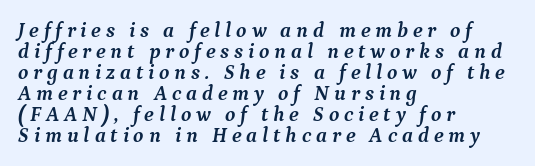
Q: Is the text bold? A: Yes.
Q: Is the text italic (slanted)? A: Yes, it leans right by about 9 degrees.
Q: Is the text underlined? A: No.
Q: How is the paragraph aligned? A: Left-aligned.
Q: Is the spacing between letters normal or unusually wide? A: Unusually wide.
Q: Is the spacing between lines tight, normal or loose? A: Tight.
